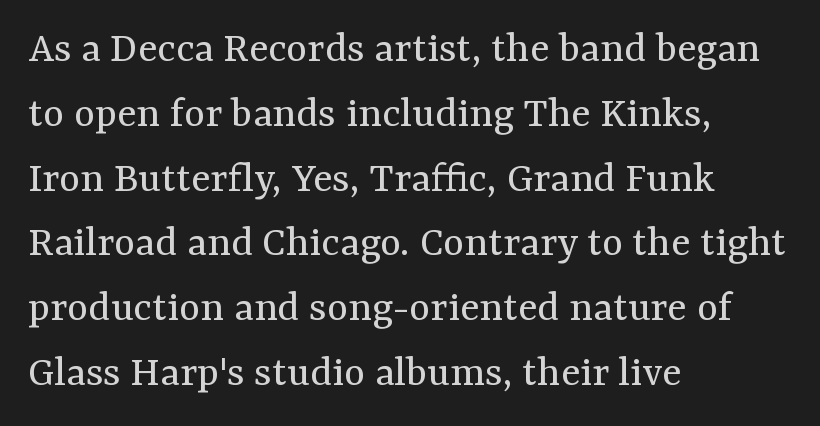
{"serif": "yes", "italic": "no", "bold": "no", "weight": "regular", "width": "normal", "stroke_contrast": "medium", "x_height": "medium", "monospaced": "no", "underline": "no", "align": "left", "line_spacing": "normal", "line_spacing_ratio": 1.44, "letter_spacing": "normal", "letter_spacing_em": 0.0, "glyph_px": 45}
